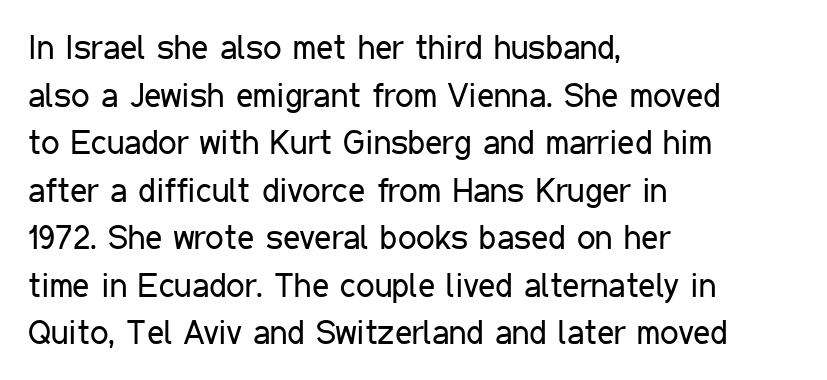
Q: Is the text bold? A: No.
Q: Is the text italic (slanted)? A: No, it is upright.
Q: Is the typeface a serif or a sans-serif typeface? A: Sans-serif.
Q: Is the text underlined? A: No.
Q: How is the paragraph aligned? A: Left-aligned.
Q: Is the spacing between letters normal or unusually wide? A: Normal.
Q: Is the spacing between lines tight, normal or loose? A: Normal.
Q: Width (condensed, normal, or wide)? A: Condensed.
Q: Stroke contrast? A: Low.
Q: x-height? A: Medium.
Q: Monospaced? A: No.
